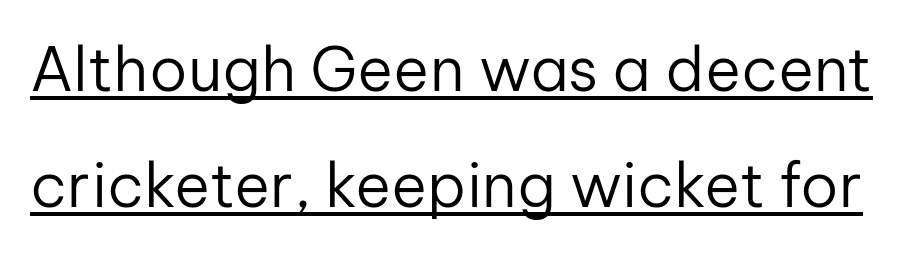
The specimen reads as upright at a glance. The string is rendered with underlining switched on. Reading down the column, the eye jumps a long way to each next line. What stands out about the letter spacing? Nothing — it is the standard amount. The strokes are not fattened; the text isn't bold. Check where the strokes stop: nothing finishes them off — pure sans.
